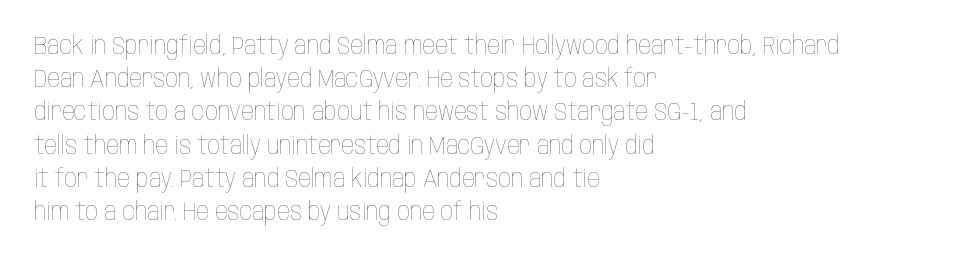
{"italic": "no", "bold": "no", "underline": "no", "align": "left", "line_spacing": "normal", "line_spacing_ratio": 1.33, "letter_spacing": "normal", "letter_spacing_em": 0.0, "glyph_px": 25}
